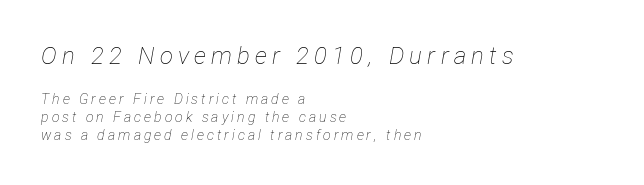
Q: Is the text bold? A: No.
Q: Is the text italic (slanted)? A: Yes, it leans right by about 12 degrees.
Q: Is the text underlined? A: No.
Q: How is the paragraph aligned? A: Left-aligned.
Q: Is the spacing between letters normal or unusually wide? A: Unusually wide.
Q: Is the spacing between lines tight, normal or loose? A: Normal.
Q: Which block of text is set in a larger size, the first (top) or the second (bottom)? A: The first (top) one.
